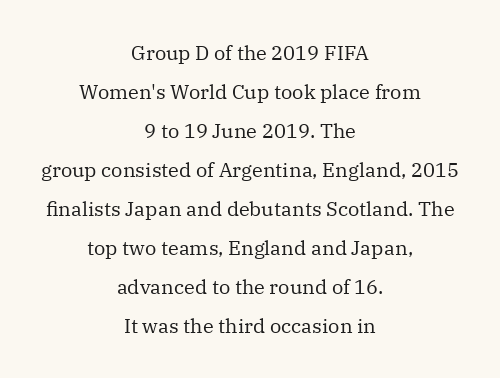
On a weight scale, this lands at 450 or below. Honestly, the rows look like they've been pulled way apart. Upright lettering throughout. A bare baseline throughout the passage. Layout note: lines centered. Nothing unusual about the tracking: characters are spaced as the font intends.
